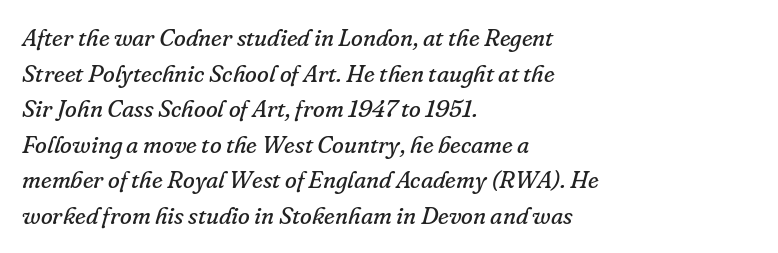
{"italic": "yes", "lean": "right", "slant_degrees": 16, "bold": "no", "underline": "no", "align": "left", "line_spacing": "normal", "line_spacing_ratio": 1.48, "letter_spacing": "normal", "letter_spacing_em": 0.0, "glyph_px": 24}
